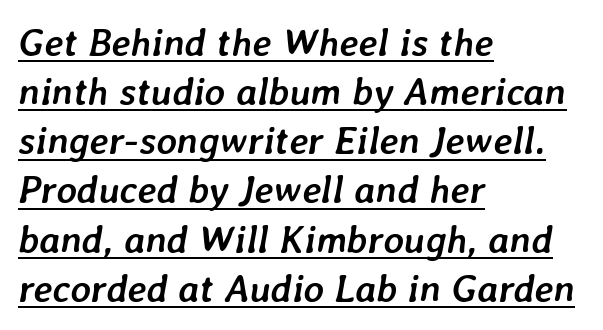
Q: Is the text bold? A: Yes.
Q: Is the text italic (slanted)? A: Yes, it leans right by about 7 degrees.
Q: Is the text underlined? A: Yes.
Q: How is the paragraph aligned? A: Left-aligned.
Q: Is the spacing between letters normal or unusually wide? A: Normal.
Q: Is the spacing between lines tight, normal or loose? A: Normal.
Q: Width (condensed, normal, or wide)? A: Normal.
Q: Stroke contrast? A: Low.
Q: x-height? A: Medium.
Q: Monospaced? A: No.
